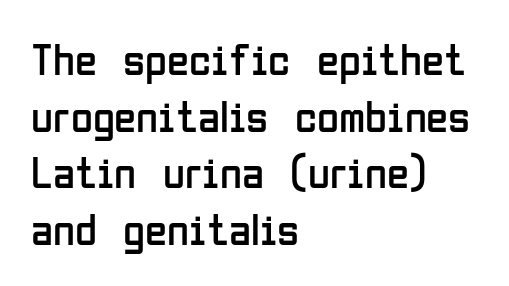
Q: Is the text bold? A: No.
Q: Is the text italic (slanted)? A: No, it is upright.
Q: Is the typeface a serif or a sans-serif typeface? A: Sans-serif.
Q: Is the text underlined? A: No.
Q: How is the paragraph aligned? A: Left-aligned.
Q: Is the spacing between letters normal or unusually wide? A: Normal.
Q: Is the spacing between lines tight, normal or loose? A: Normal.
Q: Width (condensed, normal, or wide)? A: Condensed.
Q: Stroke contrast? A: Low.
Q: x-height? A: Medium.
Q: Monospaced? A: No.
